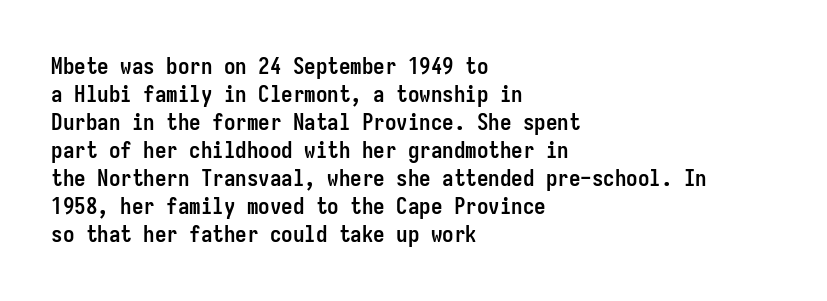
Q: Is the text bold? A: Yes.
Q: Is the text italic (slanted)? A: No, it is upright.
Q: Is the text underlined? A: No.
Q: How is the paragraph aligned? A: Left-aligned.
Q: Is the spacing between letters normal or unusually wide? A: Normal.
